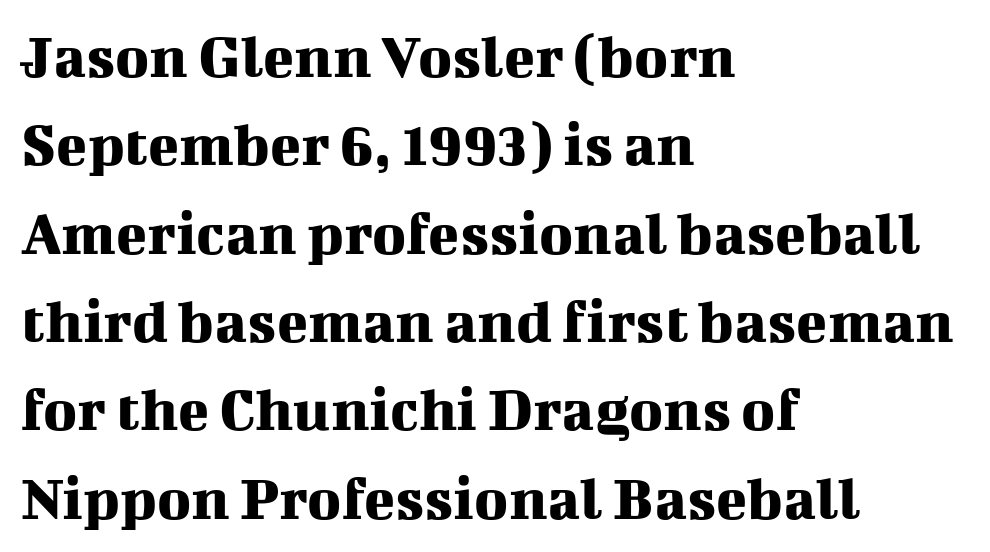
The image shows 64 px serif type, upright; set left-aligned, normal line spacing (1.38x), normal letter spacing, not underlined; medium stroke contrast and a medium x-height.
